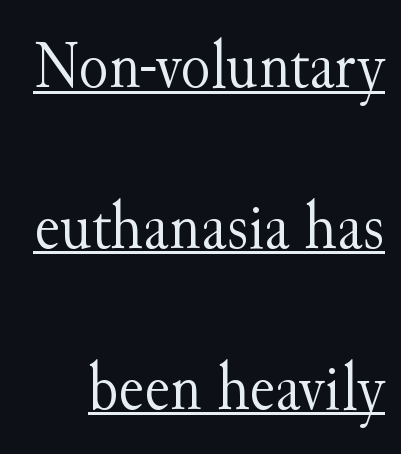
Q: Is the text bold? A: No.
Q: Is the text italic (slanted)? A: No, it is upright.
Q: Is the typeface a serif or a sans-serif typeface? A: Serif.
Q: Is the text underlined? A: Yes.
Q: Is the spacing between letters normal or unusually wide? A: Normal.
Q: Is the spacing between lines tight, normal or loose? A: Loose.
Q: Width (condensed, normal, or wide)? A: Normal.
Q: Stroke contrast? A: Medium.
Q: x-height? A: Small.
Q: Monospaced? A: No.
